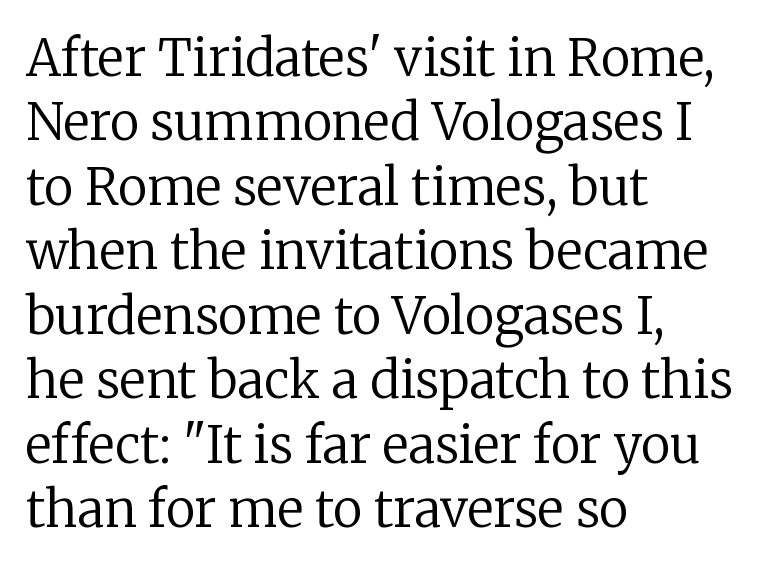
Q: Is the text bold? A: No.
Q: Is the text italic (slanted)? A: No, it is upright.
Q: Is the typeface a serif or a sans-serif typeface? A: Serif.
Q: Is the text underlined? A: No.
Q: How is the paragraph aligned? A: Left-aligned.
Q: Is the spacing between letters normal or unusually wide? A: Normal.
Q: Is the spacing between lines tight, normal or loose? A: Normal.
Q: Width (condensed, normal, or wide)? A: Normal.
Q: Stroke contrast? A: Low.
Q: x-height? A: Medium.
Q: Monospaced? A: No.
